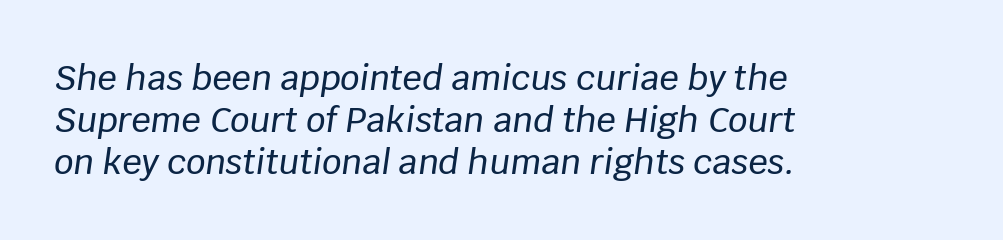
The image shows 34 px text type, italic (leaning right); set left-aligned, line spacing 1.24x, normal letter spacing, not underlined; low stroke contrast and a large x-height.
